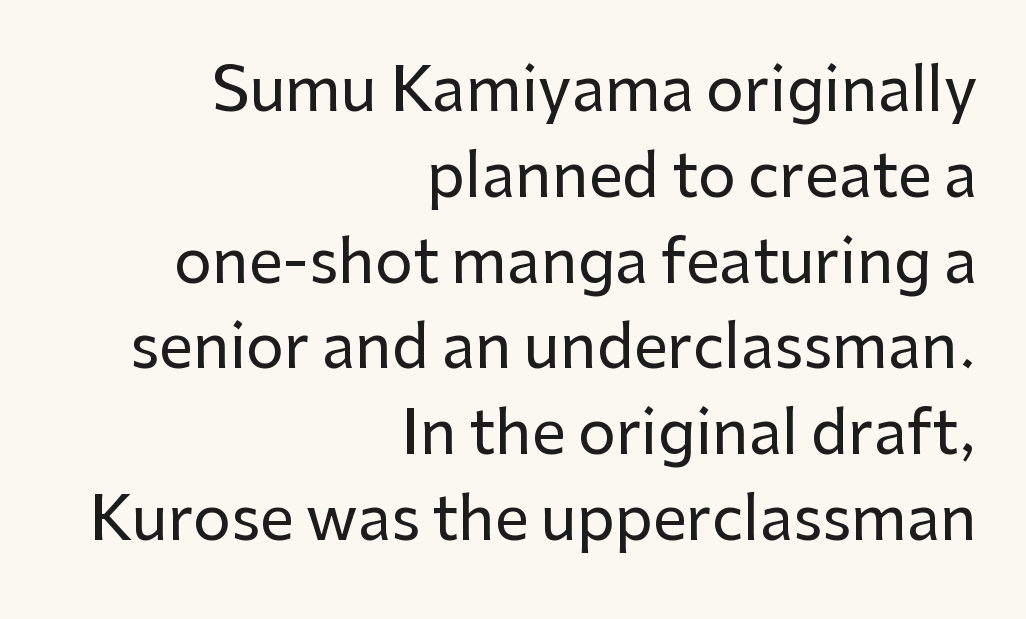
{"serif": "no", "italic": "no", "width": "normal", "stroke_contrast": "low", "x_height": "medium", "monospaced": "no", "underline": "no", "align": "right", "line_spacing": "normal", "line_spacing_ratio": 1.43, "letter_spacing": "normal", "letter_spacing_em": 0.0, "glyph_px": 60}
